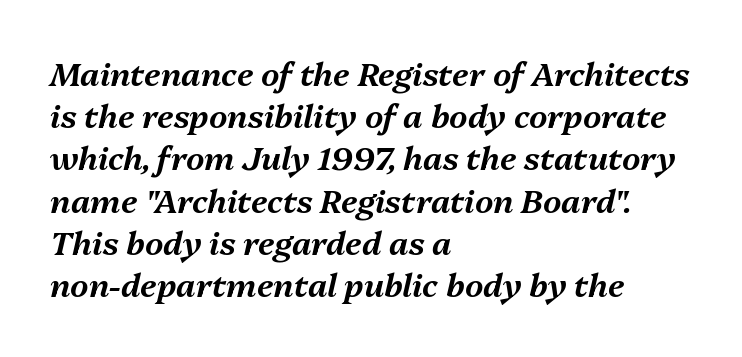
{"italic": "yes", "lean": "right", "slant_degrees": 13, "width": "normal", "stroke_contrast": "medium", "x_height": "medium", "monospaced": "no", "underline": "no", "align": "left", "line_spacing": "normal", "line_spacing_ratio": 1.32, "letter_spacing": "normal", "letter_spacing_em": 0.0, "glyph_px": 32}
